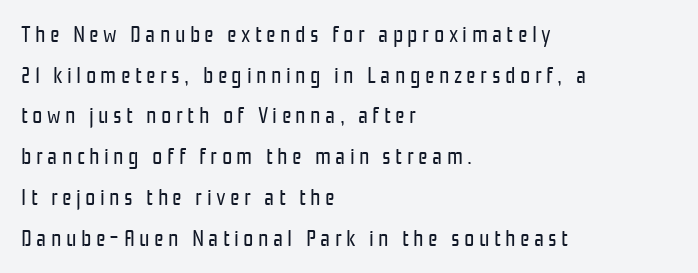
These lines stack with their left ends in a neat column. The weight would be labelled regular, book, light, or lighter still. Bare-footed words on every line. Style check: upright.
